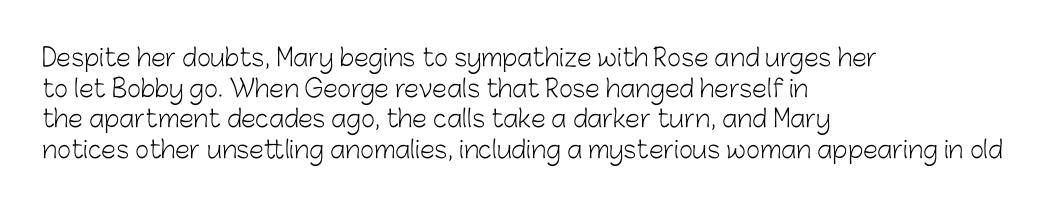
Q: Is the text bold? A: No.
Q: Is the text italic (slanted)? A: No, it is upright.
Q: Is the text underlined? A: No.
Q: How is the paragraph aligned? A: Left-aligned.
Q: Is the spacing between letters normal or unusually wide? A: Normal.
Q: Is the spacing between lines tight, normal or loose? A: Normal.
